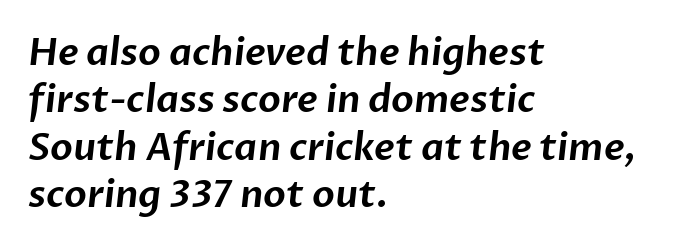
{"serif": "no", "width": "normal", "stroke_contrast": "low", "x_height": "medium", "monospaced": "no", "underline": "no", "align": "left", "line_spacing": "normal", "line_spacing_ratio": 1.28, "letter_spacing": "normal", "letter_spacing_em": 0.0, "glyph_px": 37}
